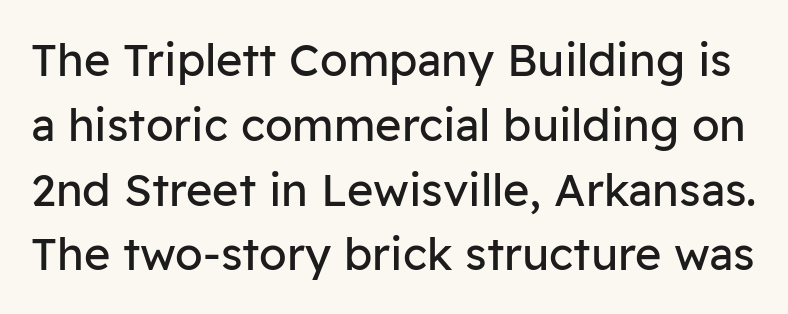
{"serif": "no", "italic": "no", "bold": "no", "weight": "regular", "width": "normal", "stroke_contrast": "low", "x_height": "medium", "monospaced": "no", "underline": "no", "line_spacing": "normal", "line_spacing_ratio": 1.44, "letter_spacing": "normal", "letter_spacing_em": 0.0, "glyph_px": 45}
